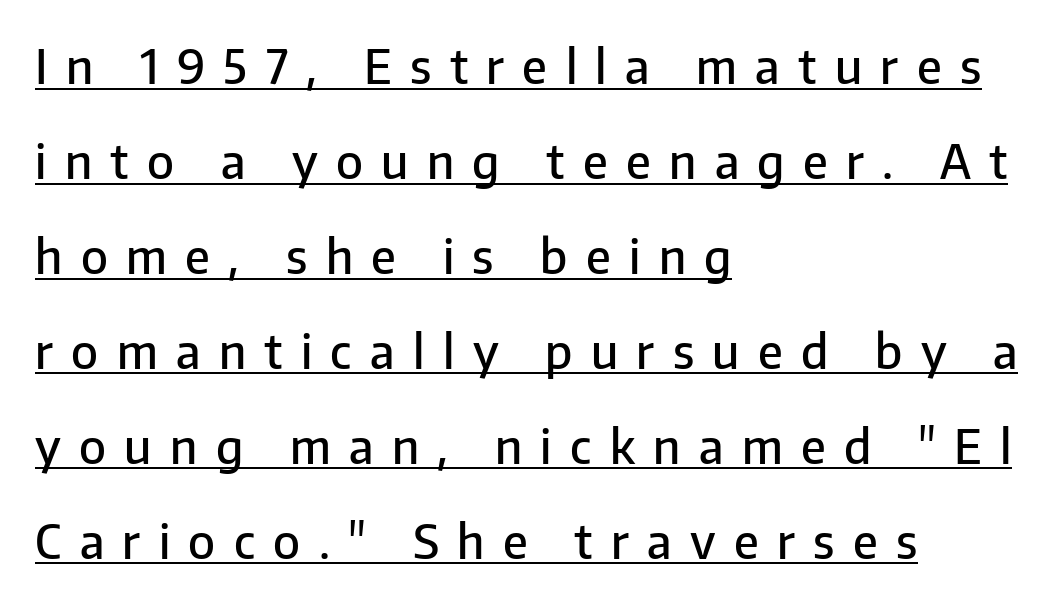
Q: Is the text bold? A: Semi-bold.
Q: Is the text italic (slanted)? A: No, it is upright.
Q: Is the typeface a serif or a sans-serif typeface? A: Sans-serif.
Q: Is the text underlined? A: Yes.
Q: How is the paragraph aligned? A: Left-aligned.
Q: Is the spacing between letters normal or unusually wide? A: Unusually wide.
Q: Is the spacing between lines tight, normal or loose? A: Loose.
Q: Width (condensed, normal, or wide)? A: Normal.
Q: Stroke contrast? A: Low.
Q: x-height? A: Medium.
Q: Monospaced? A: No.
